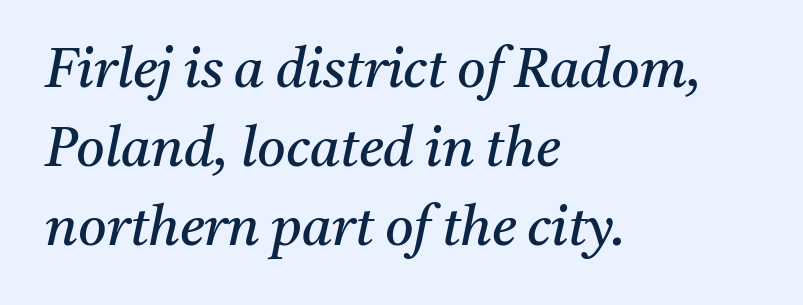
Are there feet on the stems? There are — it's a serif. Each line starts at the same left margin while the right side varies. Do the characters align in a grid? No, the font is proportional. Slanted lettering throughout. Summary of vertical rhythm: regular, with standard interline spacing.
